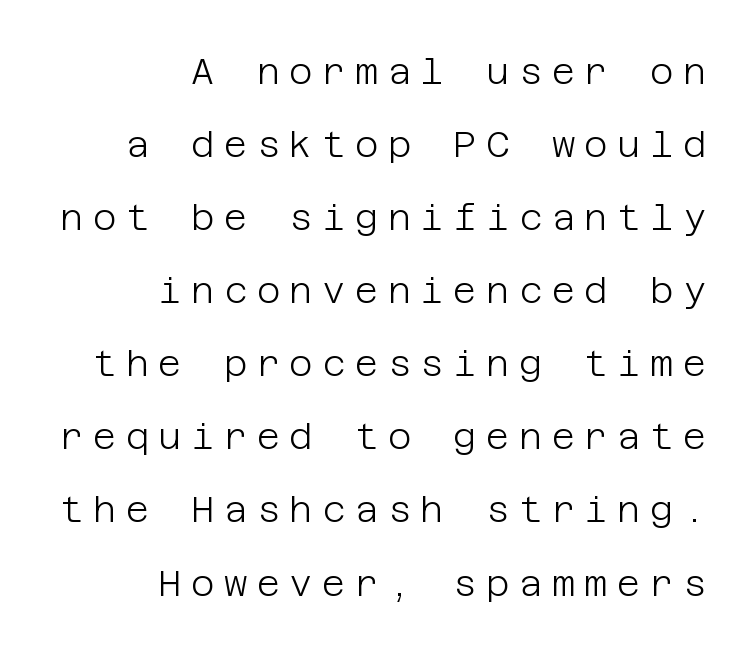
The face used here is a sans, in the tradition of grotesques and geometrics. Lines of text with bare space underneath. These lines are set flush right with a ragged left edge. Posture: upright roman. The tracking jumps out immediately: characters are airy and widely separated. The designer dialed line spacing up above the default.
